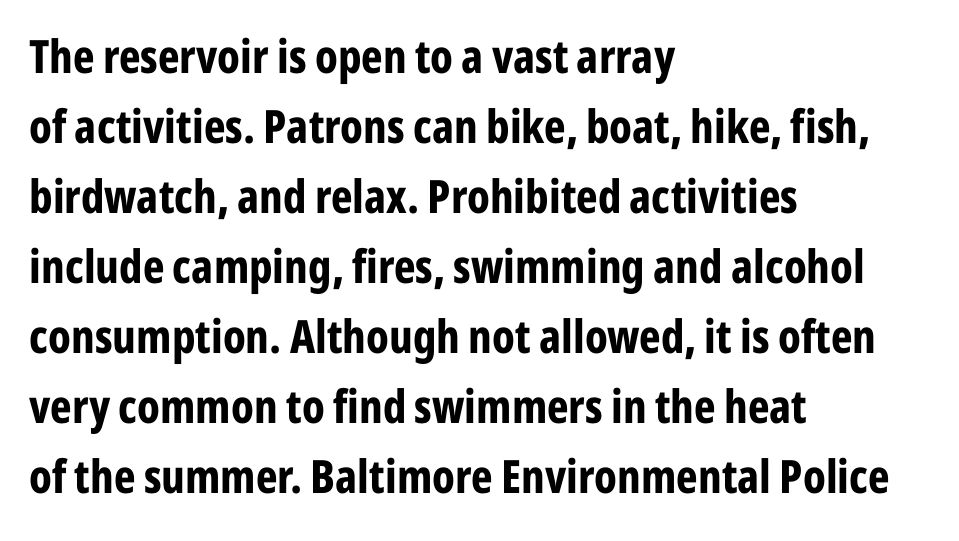
Q: Is the text bold? A: Yes.
Q: Is the text italic (slanted)? A: No, it is upright.
Q: Is the typeface a serif or a sans-serif typeface? A: Sans-serif.
Q: Is the text underlined? A: No.
Q: How is the paragraph aligned? A: Left-aligned.
Q: Is the spacing between letters normal or unusually wide? A: Normal.
Q: Is the spacing between lines tight, normal or loose? A: Normal.
Q: Width (condensed, normal, or wide)? A: Condensed.
Q: Stroke contrast? A: Low.
Q: x-height? A: Medium.
Q: Monospaced? A: No.
